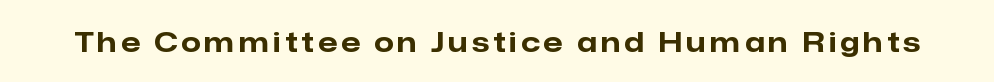
The image shows 28 px bold sans-serif type, upright; set not underlined; low stroke contrast and a medium x-height.
